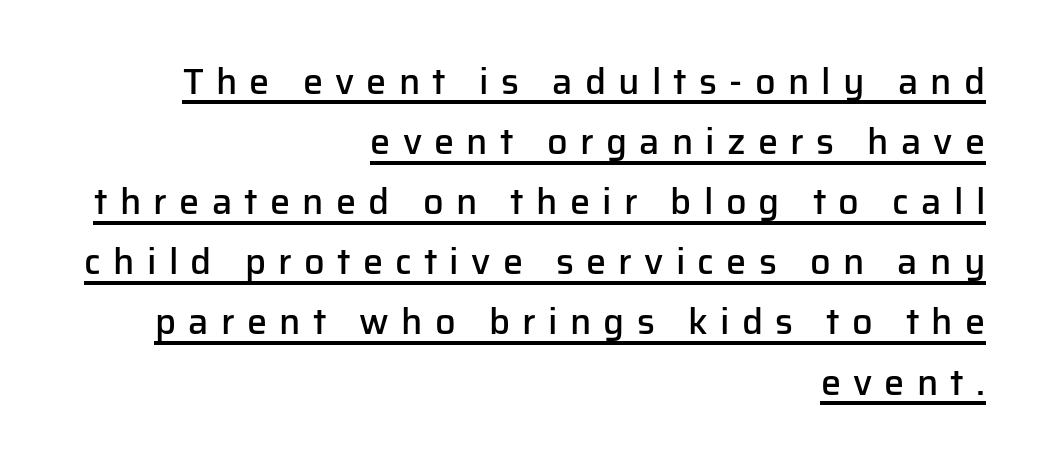
The rendering uses natural spacing where letterforms have individual widths. Display-style spreading of the glyphs; the letterfit is very open. Line spacing here is normal. Strokes here are thickened, but only to semibold level. The text block is weighted toward the right margin, trailing off unevenly leftward.
